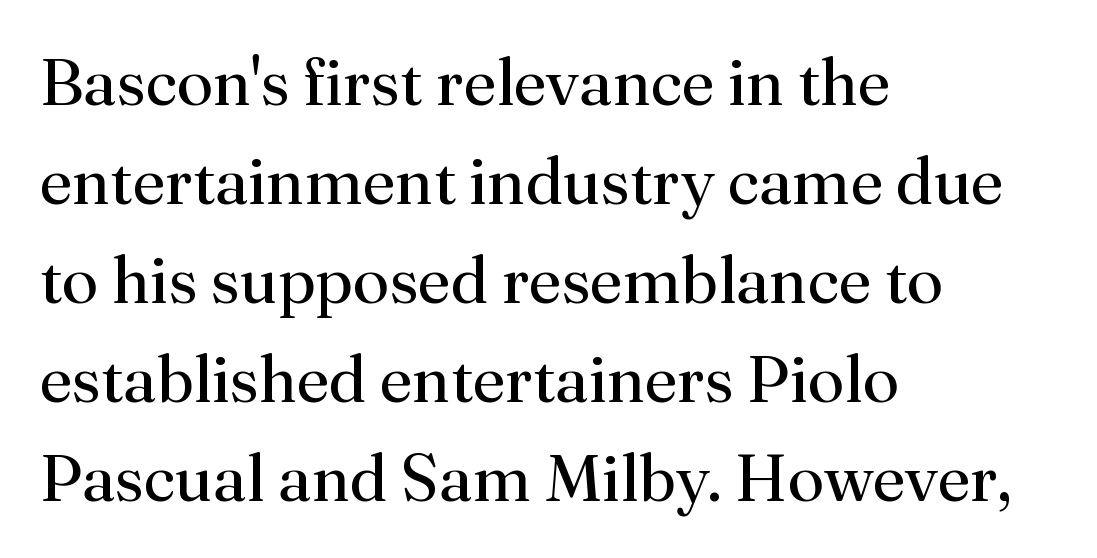
The image shows 66 px regular-weight serif type, upright; set left-aligned, normal line spacing (1.5x), normal letter spacing, not underlined; medium stroke contrast and a small x-height.
